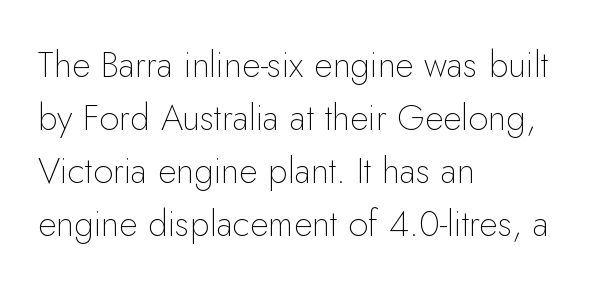
The image shows 36 px thin sans-serif type, upright; set left-aligned, normal line spacing (1.47x), normal letter spacing, not underlined; low stroke contrast and a small x-height.
